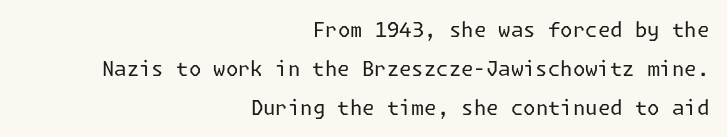
Glance below the letters and you will spot only blank space. Typeset ragged left — the right edge is the straight one. Does extra space separate the letters? No, they use regular spacing. The typesetting does not lean heavy: it is not bold. No italicization has been applied; the sample stays upright. Leading: increased.
